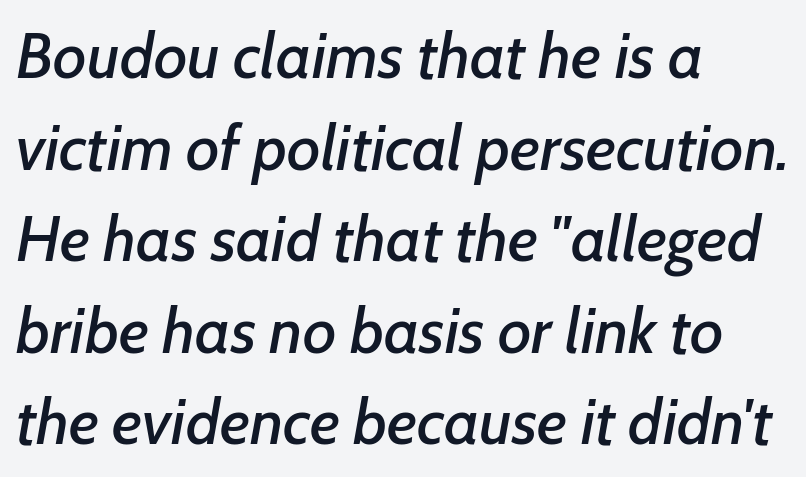
Q: Is the text italic (slanted)? A: Yes, it leans right by about 7 degrees.
Q: Is the text underlined? A: No.
Q: How is the paragraph aligned? A: Left-aligned.
Q: Is the spacing between letters normal or unusually wide? A: Normal.
Q: Is the spacing between lines tight, normal or loose? A: Normal.
Q: Width (condensed, normal, or wide)? A: Normal.
Q: Stroke contrast? A: Low.
Q: x-height? A: Medium.
Q: Monospaced? A: No.
